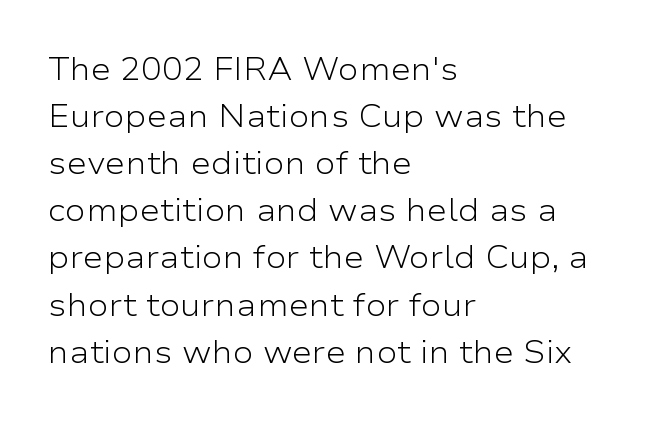
The image shows 31 px light, wide sans-serif type, upright; set left-aligned, normal line spacing (1.52x), normal letter spacing, not underlined; low stroke contrast and a medium x-height.
